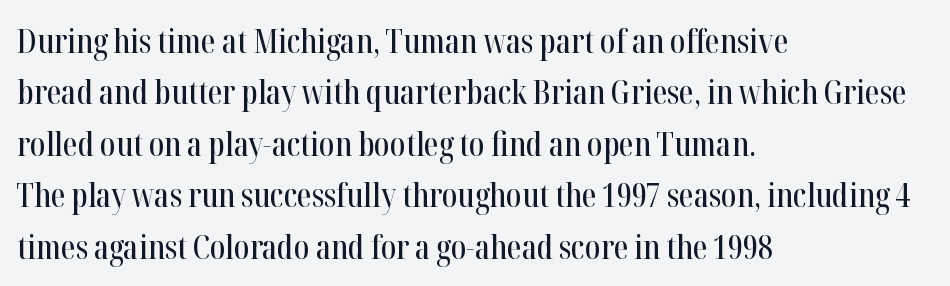
{"serif": "yes", "italic": "no", "width": "condensed", "stroke_contrast": "high", "x_height": "medium", "monospaced": "no", "underline": "no", "align": "left", "line_spacing": "normal", "line_spacing_ratio": 1.56, "letter_spacing": "normal", "letter_spacing_em": 0.0, "glyph_px": 33}
